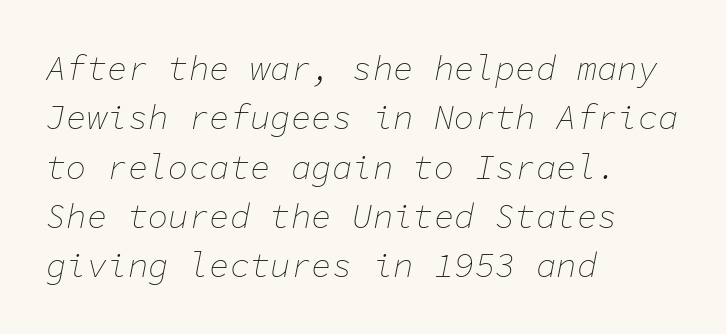
The image shows 34 px thin type, italic (leaning right), monospaced; set left-aligned, normal line spacing (1.45x), normal letter spacing, not underlined; low stroke contrast and a medium x-height.
